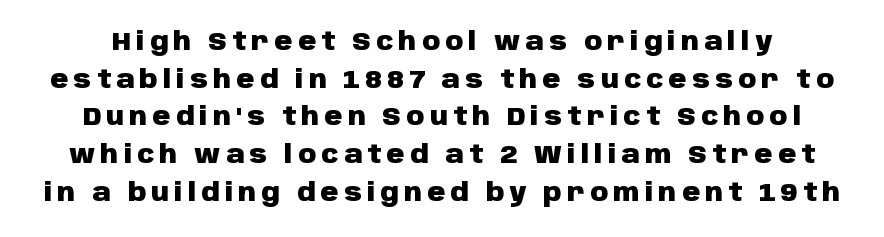
Q: Is the text bold? A: Yes.
Q: Is the text italic (slanted)? A: No, it is upright.
Q: Is the text underlined? A: No.
Q: Is the spacing between letters normal or unusually wide? A: Unusually wide.
Q: Is the spacing between lines tight, normal or loose? A: Normal.
